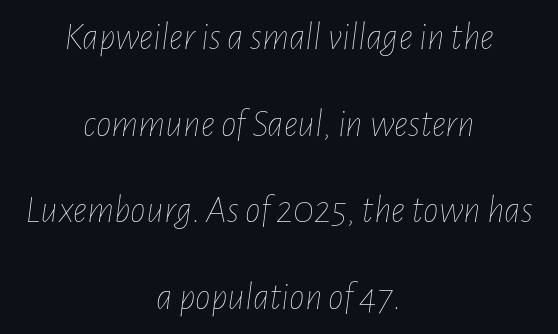
These lines stack symmetrically, like a column narrowing and widening about its center. Varying glyph widths throughout — classic text-font behaviour. The foot of each line stays bare and open. Unbolded letterforms with no extra heft.
